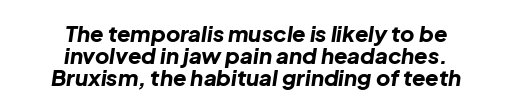
Its strokes are broad and dark, the hallmark of bold type. You could barely slide anything between these rows. When letters slant like this, we call the style italic. The gaps between neighbouring characters are ordinary and unremarkable. Teacher's note: observe the equal gaps on both sides — that is centered alignment.
